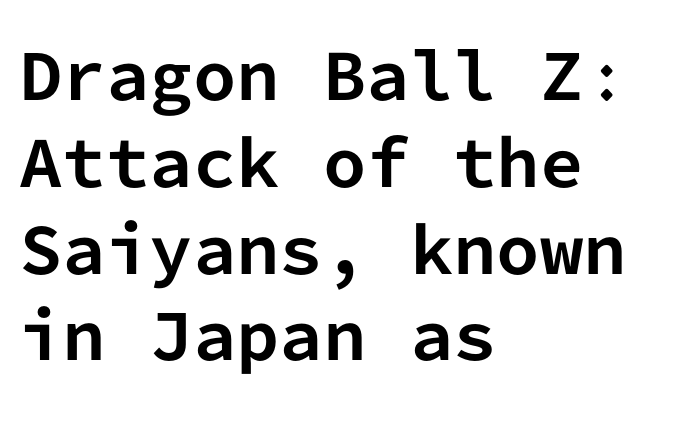
Q: Is the text bold? A: Yes.
Q: Is the text italic (slanted)? A: No, it is upright.
Q: Is the typeface a serif or a sans-serif typeface? A: Sans-serif.
Q: Is the text underlined? A: No.
Q: How is the paragraph aligned? A: Left-aligned.
Q: Is the spacing between letters normal or unusually wide? A: Normal.
Q: Is the spacing between lines tight, normal or loose? A: Normal.
Q: Width (condensed, normal, or wide)? A: Normal.
Q: Stroke contrast? A: Low.
Q: x-height? A: Medium.
Q: Monospaced? A: Yes.
